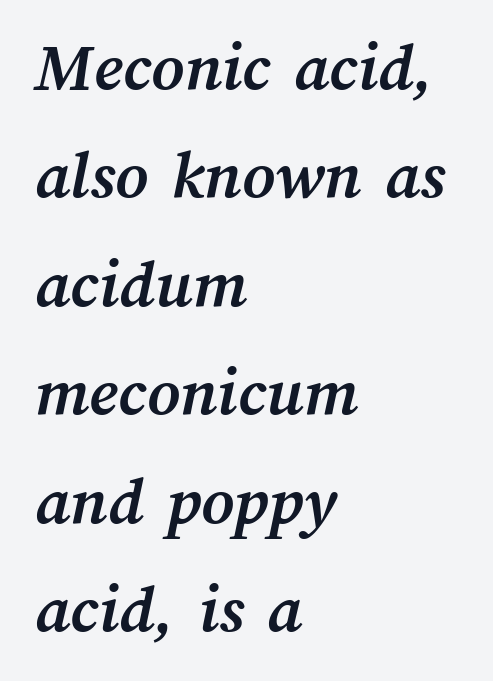
The image shows 70 px semibold type; set left-aligned, normal line spacing (1.55x), normal letter spacing, not underlined; medium stroke contrast and a medium x-height.
